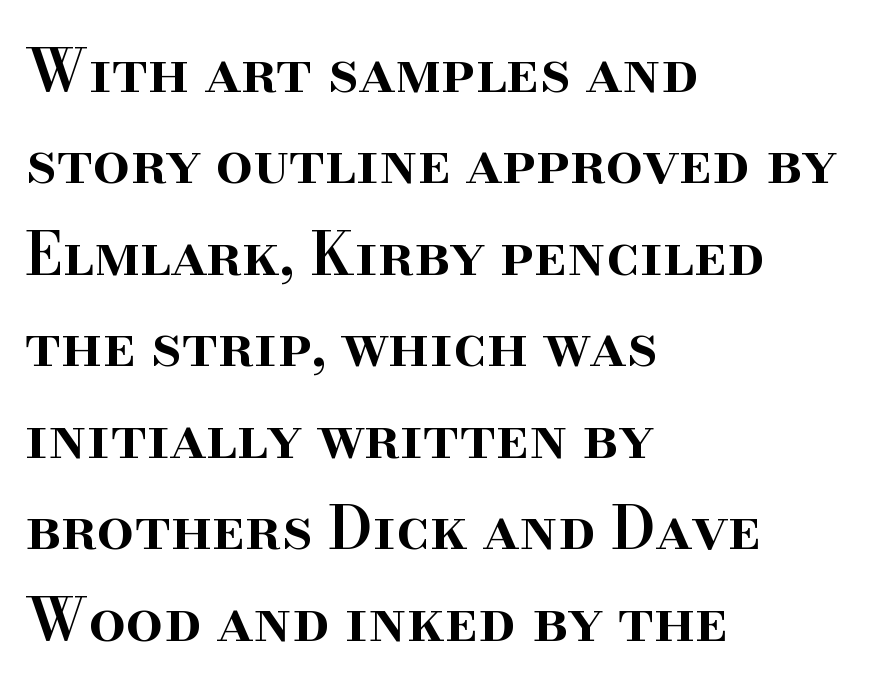
The image shows 59 px semibold serif type, upright; set left-aligned, normal line spacing (1.55x), normal letter spacing, not underlined; high stroke contrast and a small x-height.
